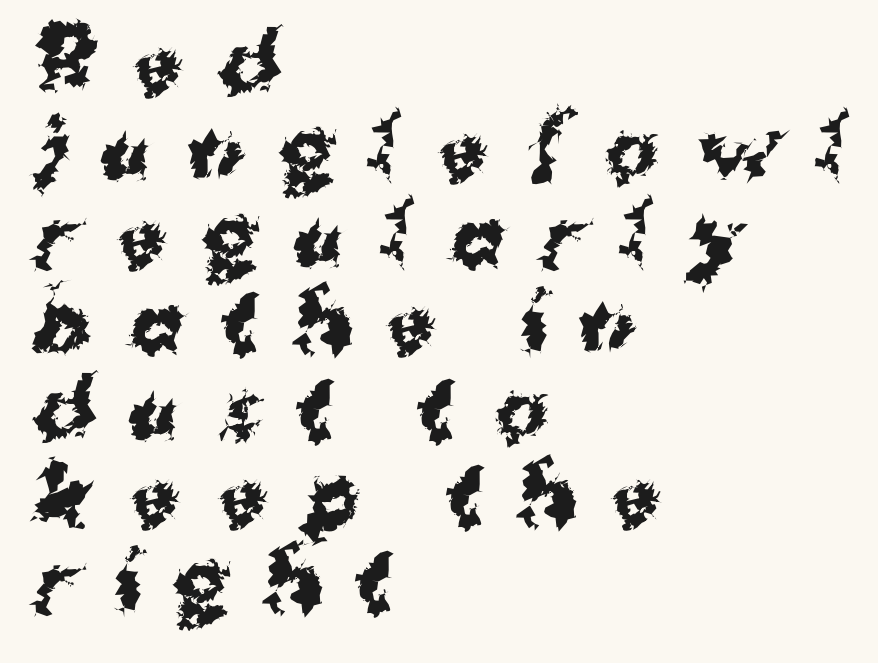
The image shows 80 px bold sans-serif type; set left-aligned, tight line spacing (1.08x), unusually wide letter spacing (+0.45 em), not underlined; medium stroke contrast and a medium x-height.
